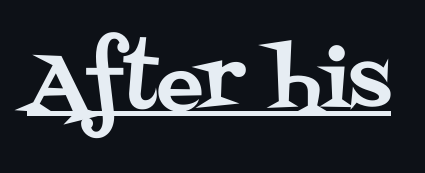
The image shows 78 px serif type, upright; set normal letter spacing, underlined; medium stroke contrast and a large x-height.
